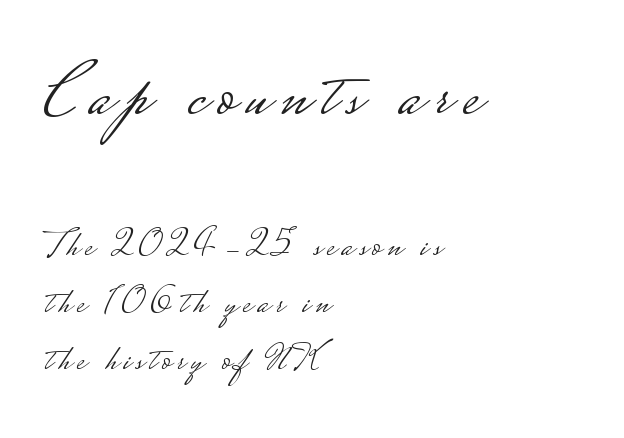
The image shows 76 px light, wide sans-serif type; set left-aligned, normal line spacing (1.51x), not underlined; the first (top) block is 2.0x larger; low stroke contrast.
